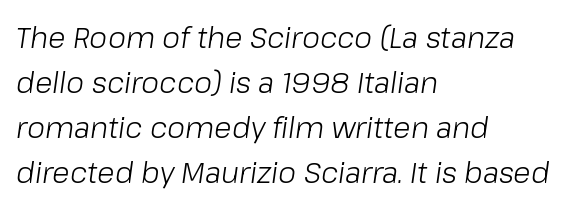
The image shows 29 px light type, italic (leaning right); set left-aligned, normal line spacing (1.55x), normal letter spacing, not underlined; low stroke contrast and a medium x-height.
